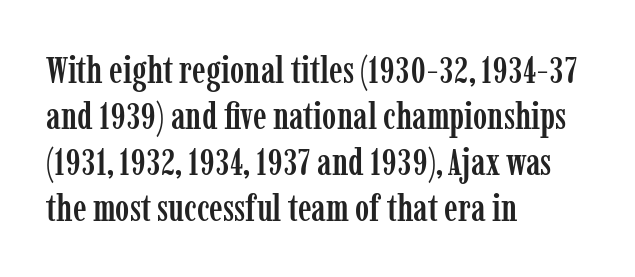
The paragraph shown leans on its left margin. Here the designer chose a conventional face with non-uniform glyph widths. The text was rendered using a seriffed face with decorative stroke endings. Check the space under the baseline: it is left empty.
